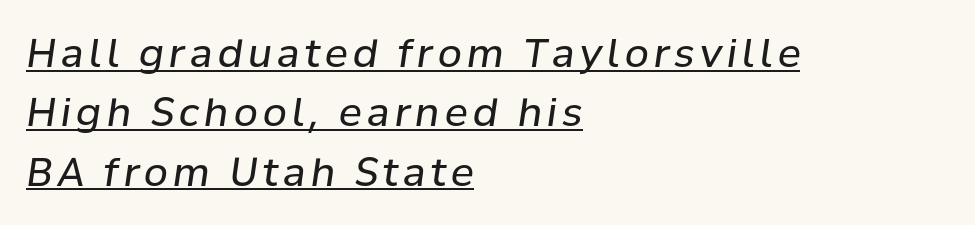
{"italic": "yes", "lean": "right", "slant_degrees": 8, "bold": "no", "weight": "regular", "width": "normal", "stroke_contrast": "low", "x_height": "medium", "monospaced": "no", "underline": "yes", "align": "left", "line_spacing": "normal", "line_spacing_ratio": 1.52, "glyph_px": 39}
